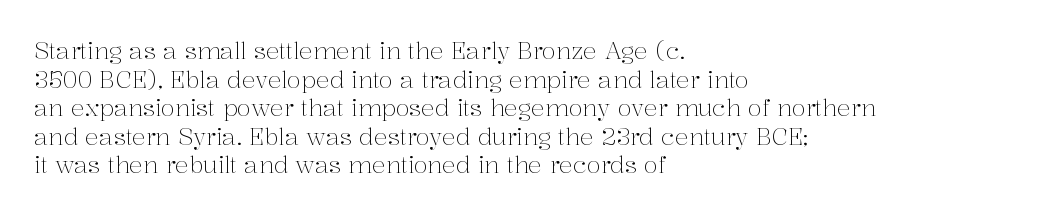
Q: Is the text bold? A: No.
Q: Is the text italic (slanted)? A: No, it is upright.
Q: Is the text underlined? A: No.
Q: How is the paragraph aligned? A: Left-aligned.
Q: Is the spacing between letters normal or unusually wide? A: Normal.
